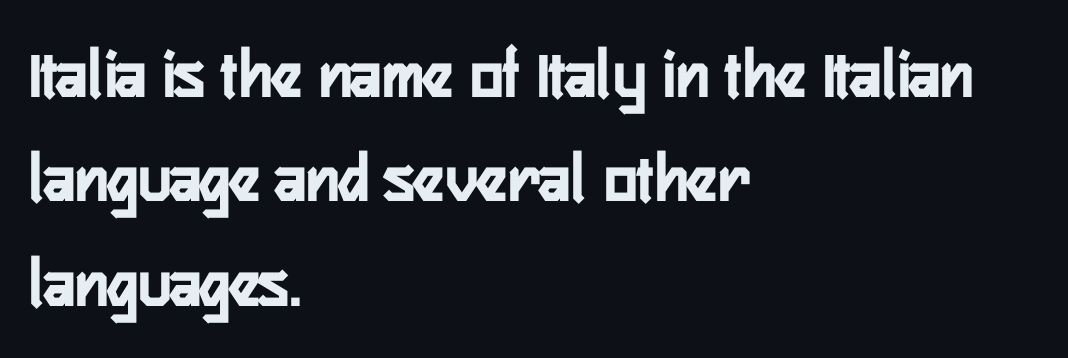
The image shows 70 px semibold, condensed sans-serif type, upright; set left-aligned, normal line spacing (1.49x), normal letter spacing, not underlined; low stroke contrast and a medium x-height.
